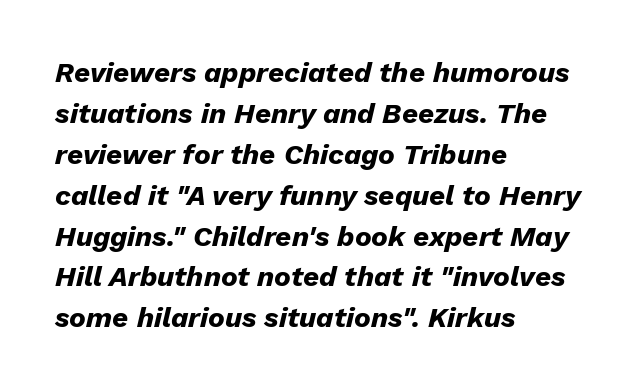
{"italic": "yes", "lean": "right", "slant_degrees": 13, "bold": "yes", "weight": "heavy", "width": "normal", "stroke_contrast": "low", "x_height": "medium", "monospaced": "no", "underline": "no", "align": "left", "line_spacing": "normal", "line_spacing_ratio": 1.46, "letter_spacing": "normal", "letter_spacing_em": 0.0, "glyph_px": 28}
